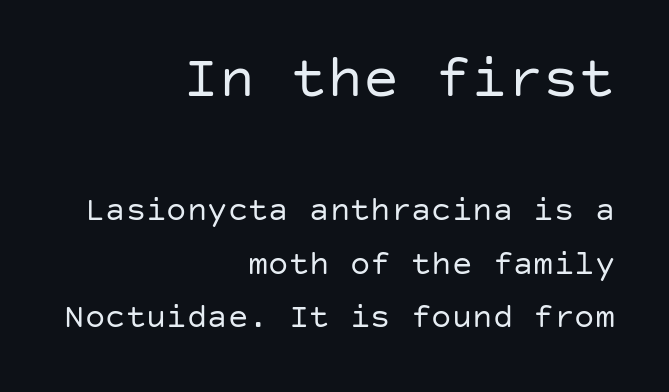
{"serif": "no", "italic": "no", "bold": "no", "weight": "regular", "width": "normal", "stroke_contrast": "low", "x_height": "large", "underline": "no", "align": "right", "line_spacing": "normal", "line_spacing_ratio": 1.57, "letter_spacing": "normal", "letter_spacing_em": 0.0, "larger_block": "first", "size_ratio": 1.76, "glyph_px": 60}
